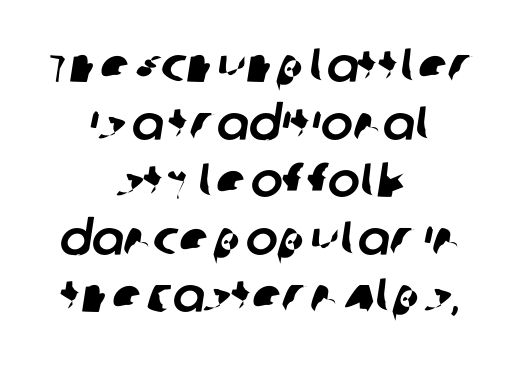
Varying glyph widths throughout — classic text-font behaviour. The letterforms sit shoulder to shoulder at normal distance. Descender tails drop into unmarked territory. Alignment: centered. The glyphs in this specimen are sans serif.
